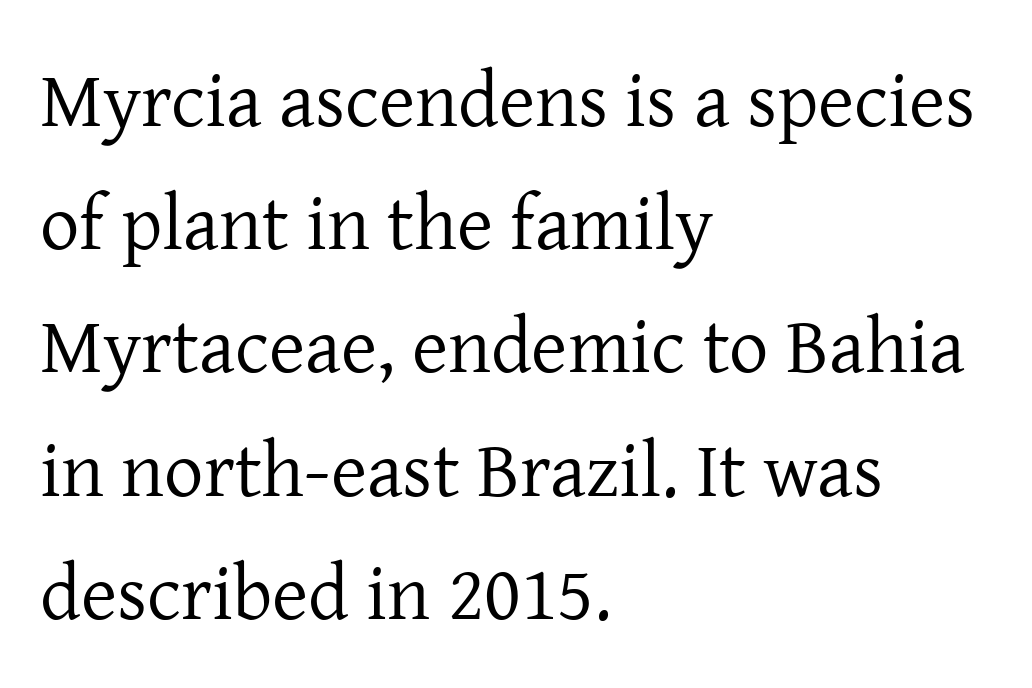
Q: Is the text bold? A: No.
Q: Is the text italic (slanted)? A: No, it is upright.
Q: Is the typeface a serif or a sans-serif typeface? A: Serif.
Q: Is the text underlined? A: No.
Q: How is the paragraph aligned? A: Left-aligned.
Q: Is the spacing between letters normal or unusually wide? A: Normal.
Q: Is the spacing between lines tight, normal or loose? A: Normal.
Q: Width (condensed, normal, or wide)? A: Normal.
Q: Stroke contrast? A: Low.
Q: x-height? A: Medium.
Q: Monospaced? A: No.
